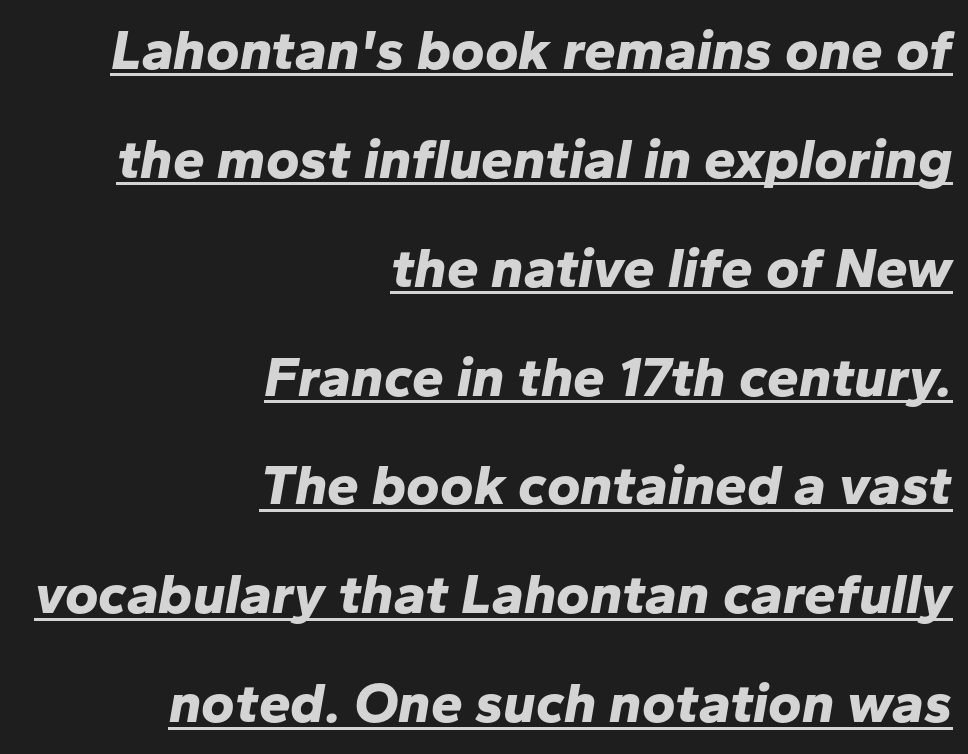
The image shows 57 px bold type, italic (leaning right); set right-aligned, loose line spacing (1.91x), normal letter spacing, underlined; low stroke contrast and a medium x-height.
